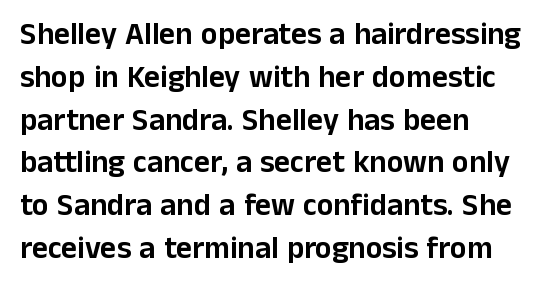
{"serif": "no", "italic": "no", "width": "normal", "stroke_contrast": "low", "x_height": "medium", "monospaced": "no", "underline": "no", "align": "left", "line_spacing": "normal", "line_spacing_ratio": 1.38, "letter_spacing": "normal", "letter_spacing_em": 0.0, "glyph_px": 31}
